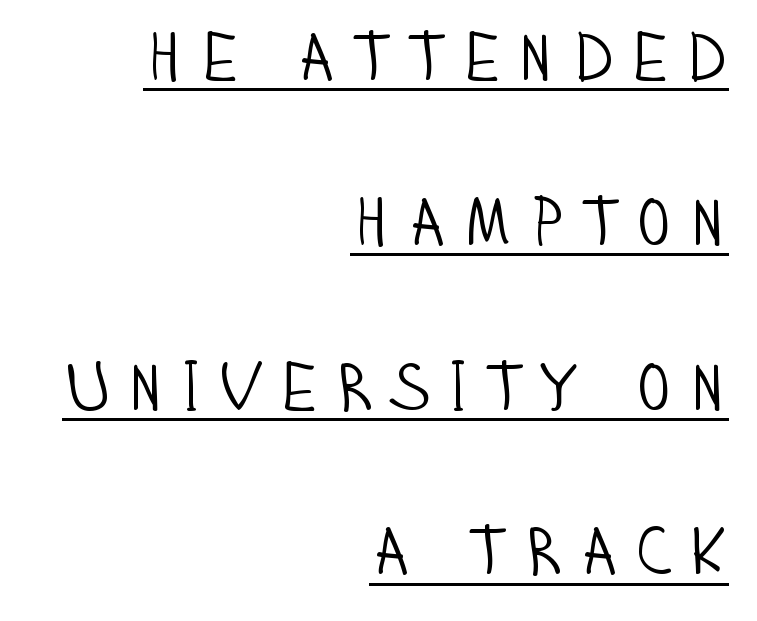
The rendering inserts visible extra space after every character. These lines stand farther apart than default settings would place them. Think of a printed novel: that variable character pitch is what you see here. Compared with a flush-left layout, this one pins lines to the opposite, right side. Quick note: underline on.
